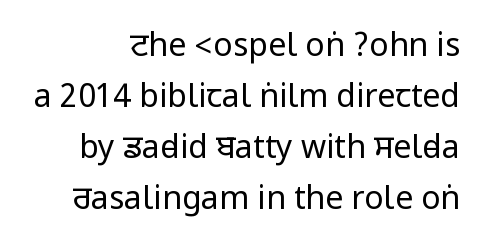
{"serif": "no", "italic": "no", "bold": "no", "weight": "regular", "width": "condensed", "stroke_contrast": "low", "underline": "no", "line_spacing": "normal", "line_spacing_ratio": 1.59, "letter_spacing": "normal", "letter_spacing_em": 0.0, "glyph_px": 32}
